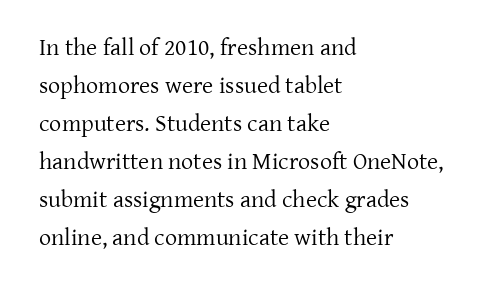
The image shows 24 px text type, upright; set left-aligned, normal line spacing (1.58x), normal letter spacing, not underlined.
